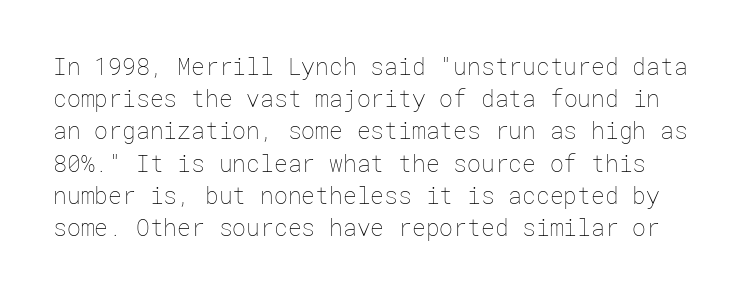
The image shows 23 px text type, upright; set normal line spacing (1.4x), normal letter spacing, not underlined.
